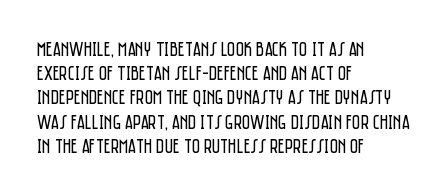
{"italic": "no", "bold": "no", "underline": "no", "align": "left", "line_spacing_ratio": 1.21, "letter_spacing": "normal", "letter_spacing_em": 0.0, "glyph_px": 20}
